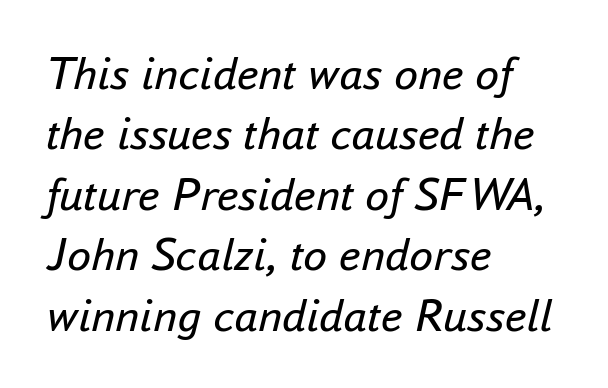
{"italic": "yes", "lean": "right", "slant_degrees": 16, "bold": "no", "weight": "regular", "width": "normal", "stroke_contrast": "low", "x_height": "small", "monospaced": "no", "underline": "no", "align": "left", "line_spacing": "normal", "line_spacing_ratio": 1.26, "letter_spacing": "normal", "letter_spacing_em": 0.0, "glyph_px": 48}
